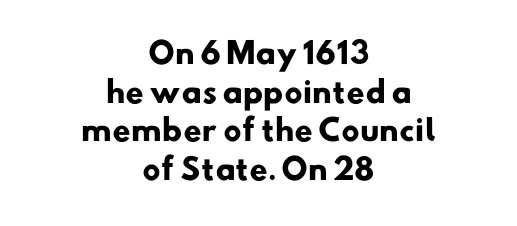
Q: Is the text bold? A: Yes.
Q: Is the typeface a serif or a sans-serif typeface? A: Sans-serif.
Q: Is the text underlined? A: No.
Q: How is the paragraph aligned? A: Centered.
Q: Is the spacing between letters normal or unusually wide? A: Normal.
Q: Is the spacing between lines tight, normal or loose? A: Normal.
Q: Width (condensed, normal, or wide)? A: Normal.
Q: Stroke contrast? A: Low.
Q: x-height? A: Small.
Q: Monospaced? A: No.
